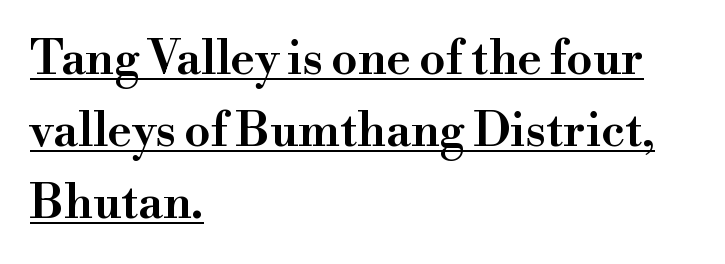
{"serif": "yes", "italic": "no", "bold": "semi", "weight": "semibold", "width": "normal", "stroke_contrast": "high", "x_height": "small", "monospaced": "no", "underline": "yes", "align": "left", "line_spacing": "normal", "line_spacing_ratio": 1.53, "letter_spacing": "normal", "letter_spacing_em": 0.0, "glyph_px": 47}
